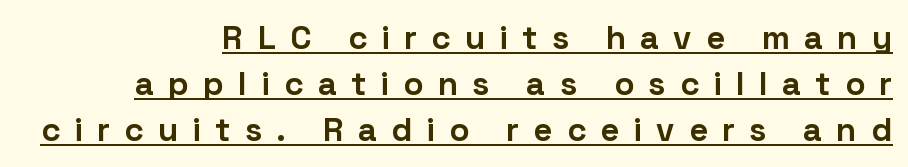
Q: Is the text bold? A: Yes.
Q: Is the text italic (slanted)? A: No, it is upright.
Q: Is the typeface a serif or a sans-serif typeface? A: Sans-serif.
Q: Is the text underlined? A: Yes.
Q: How is the paragraph aligned? A: Right-aligned.
Q: Is the spacing between letters normal or unusually wide? A: Unusually wide.
Q: Is the spacing between lines tight, normal or loose? A: Normal.
Q: Width (condensed, normal, or wide)? A: Normal.
Q: Stroke contrast? A: Low.
Q: x-height? A: Medium.
Q: Monospaced? A: No.
